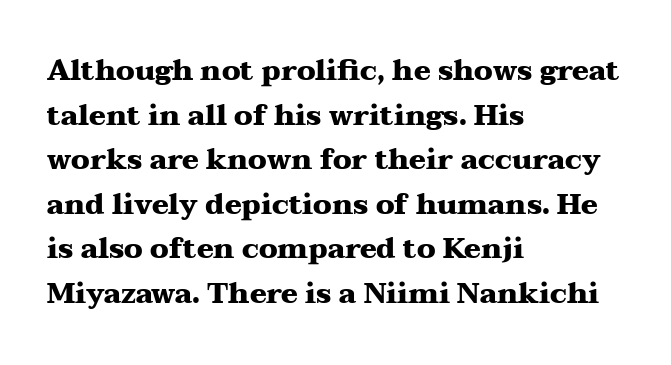
{"serif": "yes", "italic": "no", "bold": "yes", "weight": "heavy", "width": "wide", "stroke_contrast": "medium", "x_height": "medium", "monospaced": "no", "underline": "no", "align": "left", "line_spacing": "normal", "line_spacing_ratio": 1.59, "letter_spacing": "normal", "letter_spacing_em": 0.0, "glyph_px": 28}
